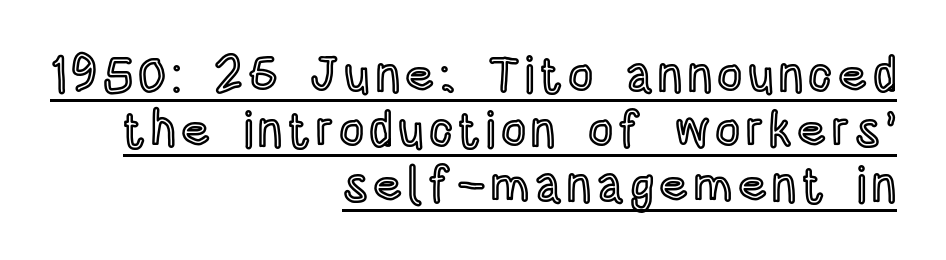
The image shows 49 px condensed type, upright; set right-aligned, tight line spacing (1.12x), underlined; a large x-height.
